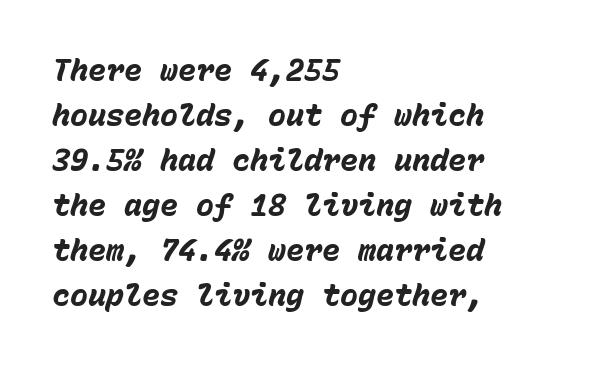
Q: Is the text bold? A: Yes.
Q: Is the text italic (slanted)? A: Yes, it leans right by about 15 degrees.
Q: Is the text underlined? A: No.
Q: How is the paragraph aligned? A: Left-aligned.
Q: Is the spacing between letters normal or unusually wide? A: Normal.
Q: Is the spacing between lines tight, normal or loose? A: Normal.
Q: Width (condensed, normal, or wide)? A: Normal.
Q: Stroke contrast? A: Low.
Q: x-height? A: Medium.
Q: Monospaced? A: Yes.
